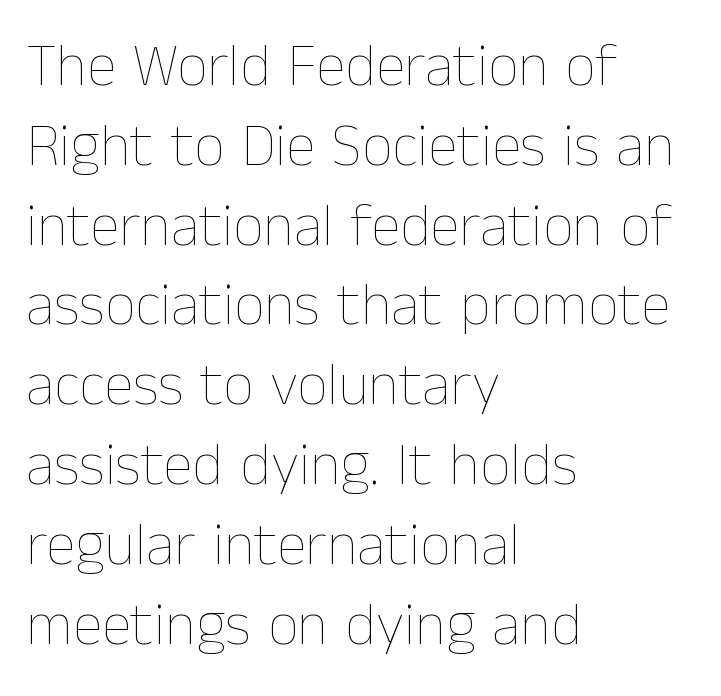
{"italic": "no", "bold": "no", "weight": "thin", "width": "normal", "stroke_contrast": "low", "x_height": "medium", "monospaced": "no", "underline": "no", "align": "left", "line_spacing": "normal", "line_spacing_ratio": 1.33, "letter_spacing": "normal", "letter_spacing_em": 0.0, "glyph_px": 60}
